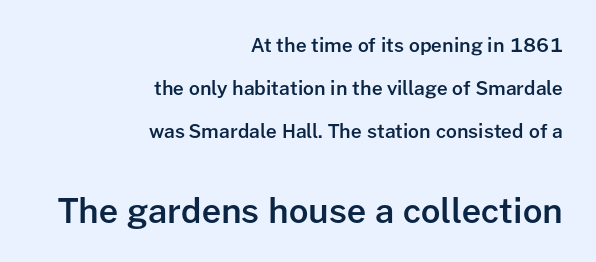
{"serif": "no", "italic": "no", "bold": "semi", "weight": "semibold", "width": "normal", "stroke_contrast": "low", "x_height": "medium", "monospaced": "no", "underline": "no", "align": "right", "line_spacing": "loose", "line_spacing_ratio": 2.27, "letter_spacing": "normal", "letter_spacing_em": 0.0, "larger_block": "second", "size_ratio": 1.79, "glyph_px": 34}
